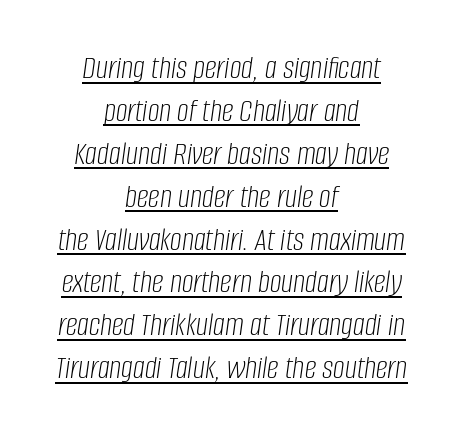
The image shows 33 px light, condensed type, italic (leaning right); set centered, normal line spacing (1.3x), normal letter spacing, underlined; low stroke contrast and a large x-height.
